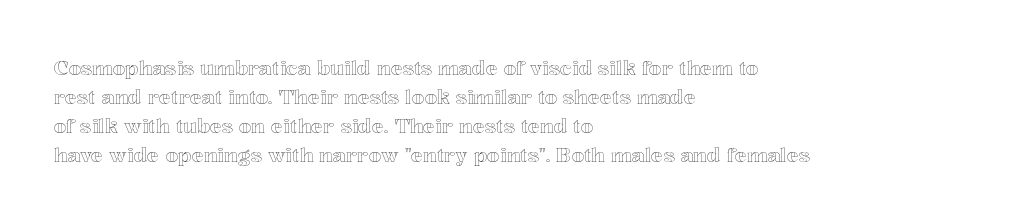
The image shows 20 px text type, upright; set left-aligned, normal line spacing (1.45x), normal letter spacing, not underlined.
